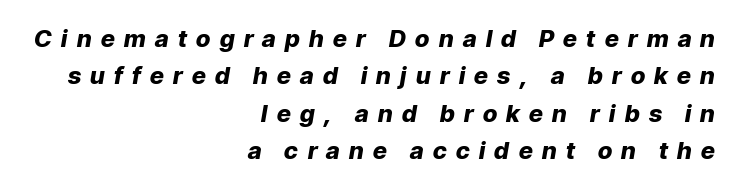
Just letters on the line, the space beneath them empty. Compared with typical body copy, the letter spacing here is much looser. Observe the lean: these are italic letterforms. Successive baselines arrive at the customary interval.
